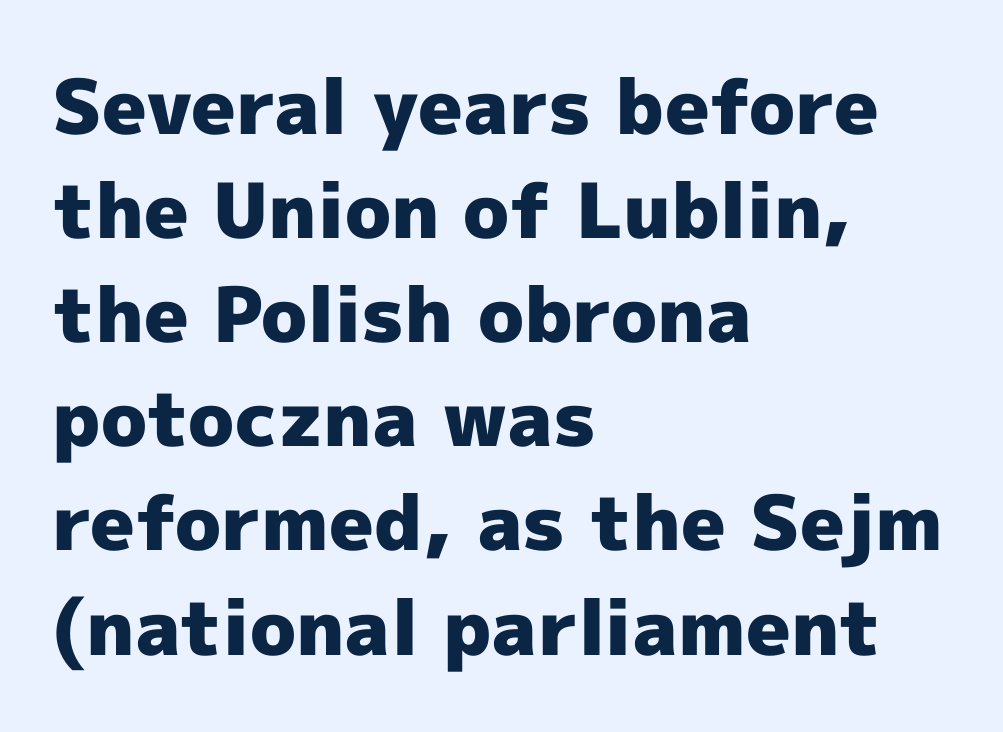
A student would call this left alignment; a typographer would say flush left, rag right. Each new line begins a customary step beneath the previous one. This sample has the flowing, uneven cadence of proportional lettering. Is there any slant? The stems are plumb. This rendering leaves character spacing at its baseline value.
